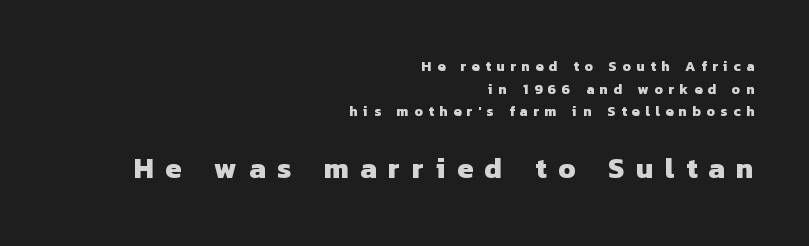
Q: Is the text bold? A: Yes.
Q: Is the typeface a serif or a sans-serif typeface? A: Sans-serif.
Q: Is the text underlined? A: No.
Q: How is the paragraph aligned? A: Right-aligned.
Q: Is the spacing between letters normal or unusually wide? A: Unusually wide.
Q: Is the spacing between lines tight, normal or loose? A: Normal.
Q: Which block of text is set in a larger size, the first (top) or the second (bottom)? A: The second (bottom) one.
Q: Width (condensed, normal, or wide)? A: Normal.
Q: Stroke contrast? A: Low.
Q: x-height? A: Medium.
Q: Monospaced? A: No.
